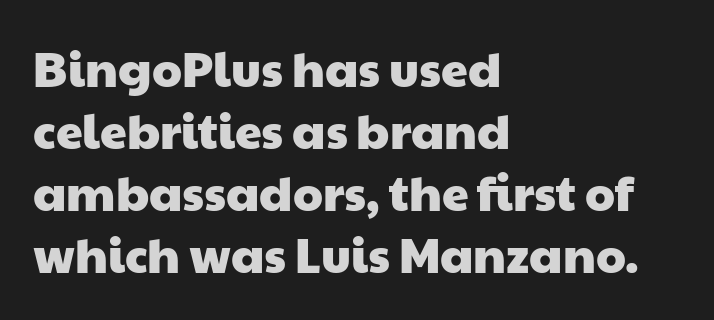
{"serif": "no", "width": "wide", "stroke_contrast": "low", "x_height": "medium", "monospaced": "no", "underline": "no", "align": "left", "line_spacing": "normal", "line_spacing_ratio": 1.29, "letter_spacing": "normal", "letter_spacing_em": 0.0, "glyph_px": 48}
